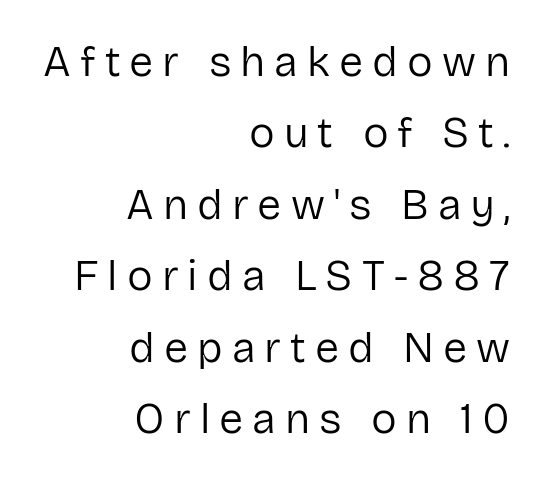
{"serif": "no", "italic": "no", "bold": "no", "weight": "regular", "width": "normal", "stroke_contrast": "low", "x_height": "medium", "monospaced": "no", "underline": "no", "align": "right", "line_spacing": "normal", "line_spacing_ratio": 1.66, "letter_spacing": "wide", "letter_spacing_em": 0.21, "glyph_px": 43}
